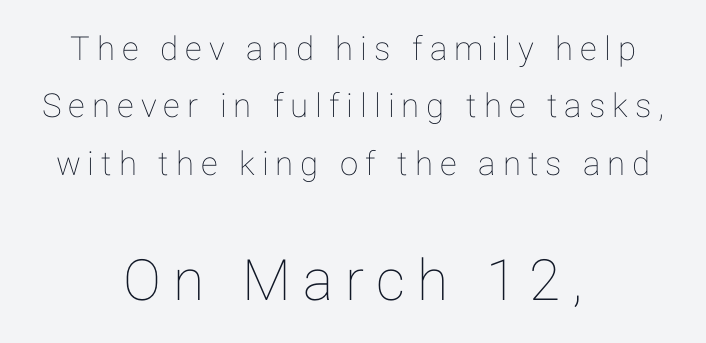
{"italic": "no", "width": "normal", "stroke_contrast": "low", "x_height": "medium", "monospaced": "no", "underline": "no", "align": "center", "line_spacing_ratio": 1.74, "letter_spacing": "wide", "letter_spacing_em": 0.21, "larger_block": "second", "size_ratio": 1.73, "glyph_px": 57}
